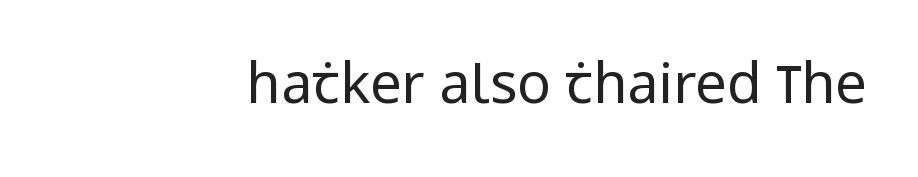
Each letter keeps its own natural width here, so spacing adapts to shape. The typography opts for an upright posture over an oblique one. Glance below the letters and you will spot only blank space. Heaviness? Minimal to ordinary, like unemphasized prose. No extra tracking has been applied to these lines.
